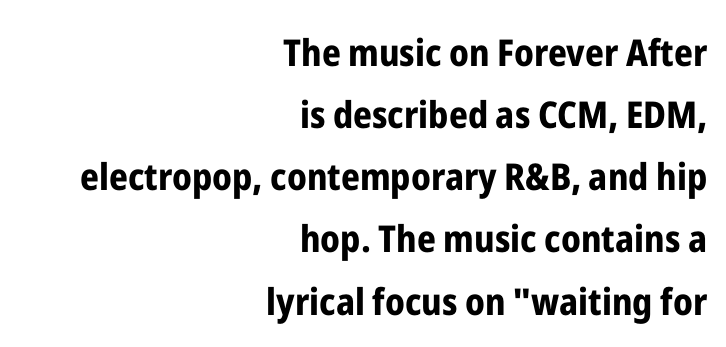
Q: Is the text bold? A: Yes.
Q: Is the text italic (slanted)? A: No, it is upright.
Q: Is the typeface a serif or a sans-serif typeface? A: Sans-serif.
Q: Is the text underlined? A: No.
Q: How is the paragraph aligned? A: Right-aligned.
Q: Is the spacing between letters normal or unusually wide? A: Normal.
Q: Is the spacing between lines tight, normal or loose? A: Normal.
Q: Width (condensed, normal, or wide)? A: Condensed.
Q: Stroke contrast? A: Low.
Q: x-height? A: Medium.
Q: Monospaced? A: No.
